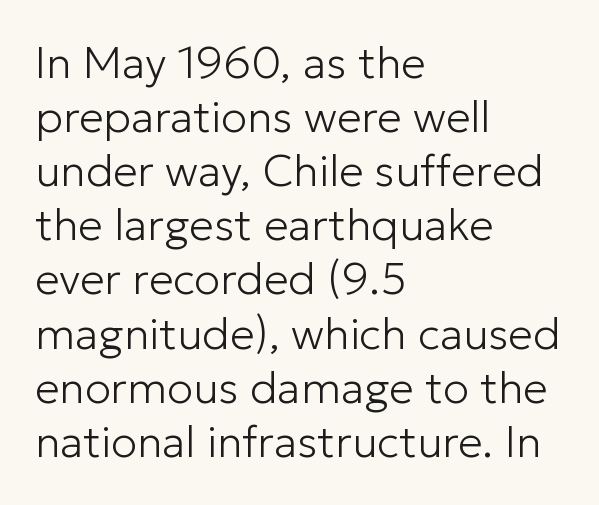
Q: Is the text bold? A: No.
Q: Is the text italic (slanted)? A: No, it is upright.
Q: Is the typeface a serif or a sans-serif typeface? A: Sans-serif.
Q: Is the text underlined? A: No.
Q: How is the paragraph aligned? A: Left-aligned.
Q: Is the spacing between letters normal or unusually wide? A: Normal.
Q: Width (condensed, normal, or wide)? A: Normal.
Q: Stroke contrast? A: Low.
Q: x-height? A: Medium.
Q: Monospaced? A: No.
